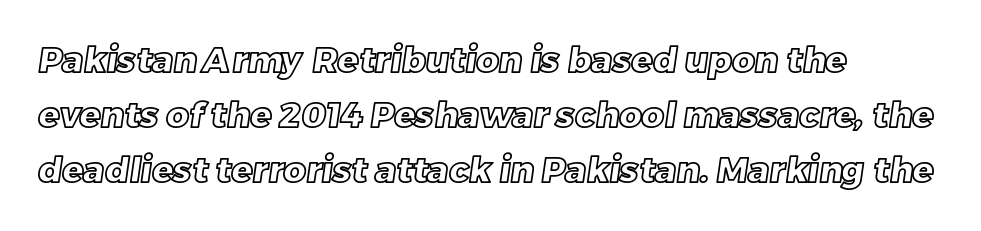
The passage shown is typed in a proportional face where columns would drift. Does the leading feel generous? No, just average. Check the space under the baseline: it is left empty. No extra tracking has been applied to these lines.
